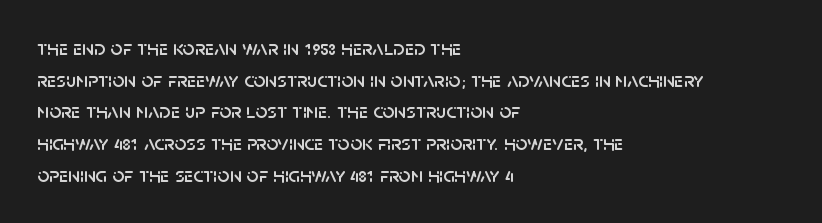
Has an underline been added? It has not. Do the letters lean? They stand straight. Notice how descenders clear the ascenders below comfortably — that's standard leading. The line texture is even and compact thanks to regular tracking.
